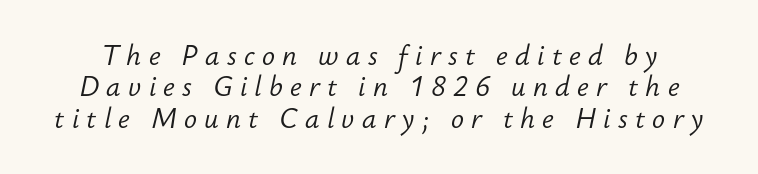
Q: Is the text bold? A: No.
Q: Is the text italic (slanted)? A: Yes, it leans right by about 12 degrees.
Q: Is the text underlined? A: No.
Q: Is the spacing between letters normal or unusually wide? A: Unusually wide.
